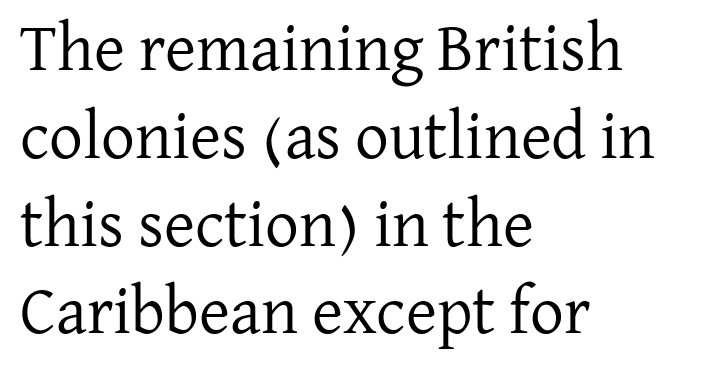
The image shows 67 px regular-weight serif type, upright; set left-aligned, normal line spacing (1.31x), normal letter spacing, not underlined; low stroke contrast and a medium x-height.
